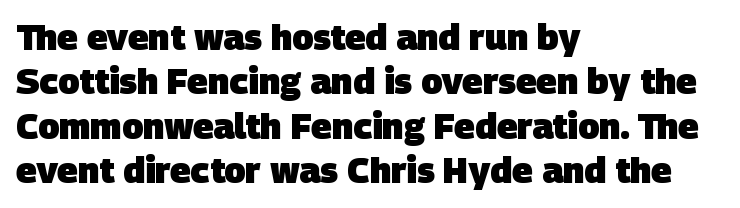
The image shows 35 px heavy sans-serif type; set left-aligned, normal line spacing (1.27x), normal letter spacing, not underlined; low stroke contrast and a large x-height.
